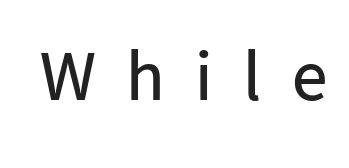
The image shows 71 px regular-weight sans-serif type, upright; set unusually wide letter spacing (+0.43 em), not underlined; low stroke contrast and a medium x-height.
